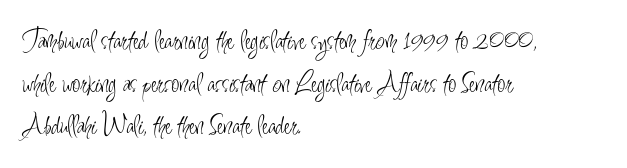
The image shows 29 px light, condensed sans-serif type; set left-aligned, normal line spacing (1.47x), normal letter spacing, not underlined; low stroke contrast and a small x-height.
